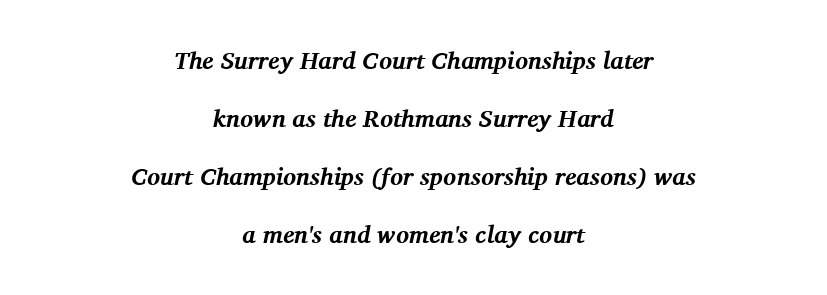
The image shows 24 px bold type, italic (leaning right); set centered, loose line spacing (2.42x), normal letter spacing, not underlined.
